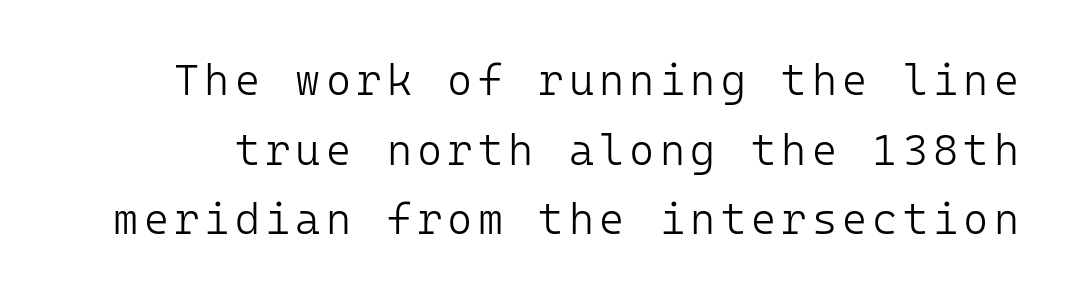
Q: Is the text bold? A: No.
Q: Is the text italic (slanted)? A: No, it is upright.
Q: Is the typeface a serif or a sans-serif typeface? A: Sans-serif.
Q: Is the text underlined? A: No.
Q: Is the spacing between lines tight, normal or loose? A: Normal.
Q: Width (condensed, normal, or wide)? A: Normal.
Q: Stroke contrast? A: Low.
Q: x-height? A: Medium.
Q: Monospaced? A: Yes.
